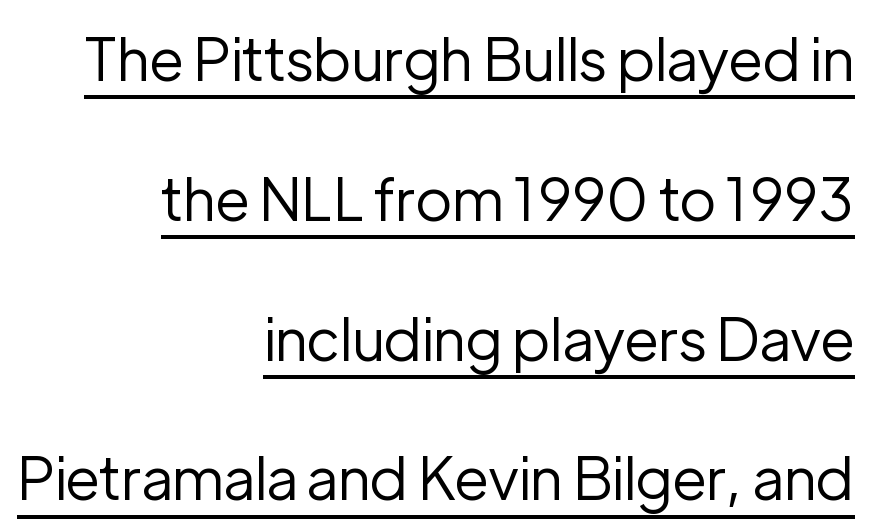
Unlike a traditional serif, this face leaves its strokes unadorned. Short note: letters normally spaced. Varying glyph widths throughout — classic text-font behaviour. Each line of the rendering has a horizontal stroke beneath the glyphs. Stem width sits at or under what a default text font uses. In terms of posture, this sample is upright.
